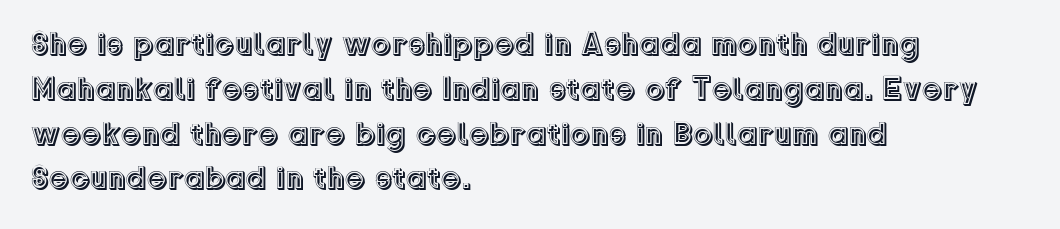
{"italic": "no", "width": "normal", "x_height": "medium", "monospaced": "no", "underline": "no", "align": "left", "line_spacing": "normal", "line_spacing_ratio": 1.4, "letter_spacing": "normal", "letter_spacing_em": 0.0, "glyph_px": 32}
